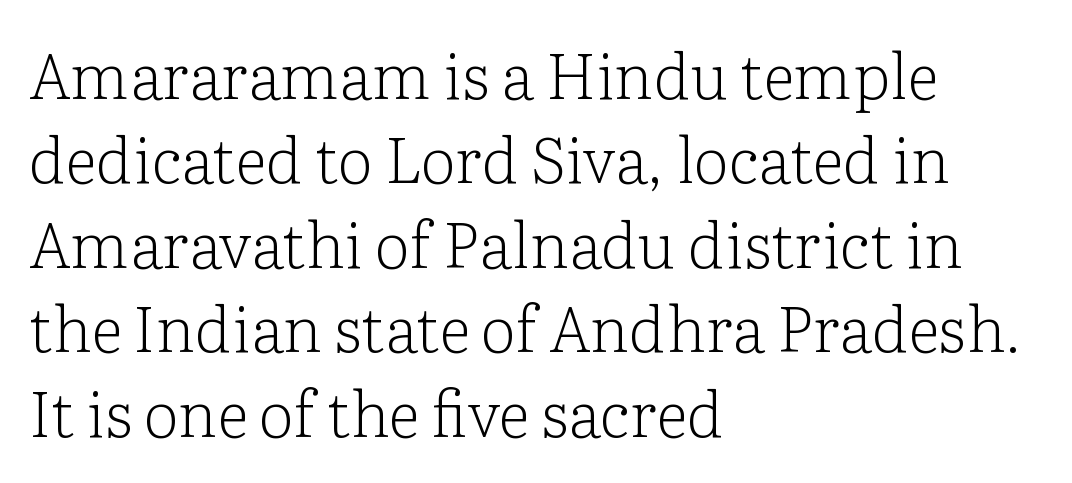
The image shows 63 px light serif type, upright; set left-aligned, normal line spacing (1.34x), normal letter spacing, not underlined; low stroke contrast and a medium x-height.
